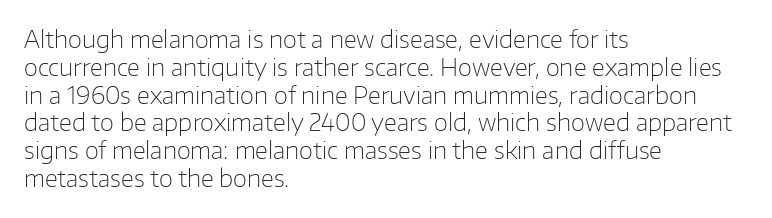
The image shows 23 px text type, upright; set left-aligned, line spacing 1.21x, normal letter spacing, not underlined.
